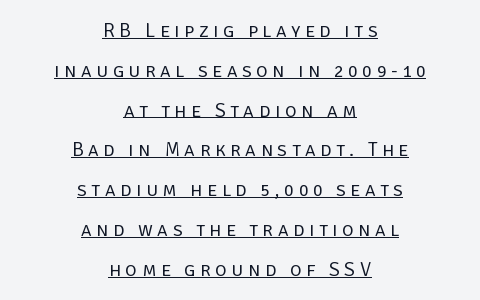
{"italic": "no", "bold": "no", "underline": "yes", "align": "center", "line_spacing": "loose", "line_spacing_ratio": 1.99, "letter_spacing": "wide", "letter_spacing_em": 0.23, "glyph_px": 20}
